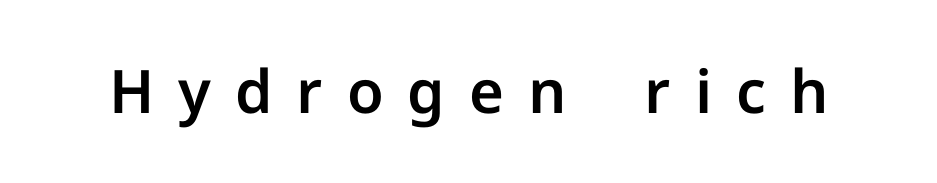
The image shows 60 px sans-serif type, upright; set unusually wide letter spacing (+0.4 em), not underlined; low stroke contrast and a medium x-height.
